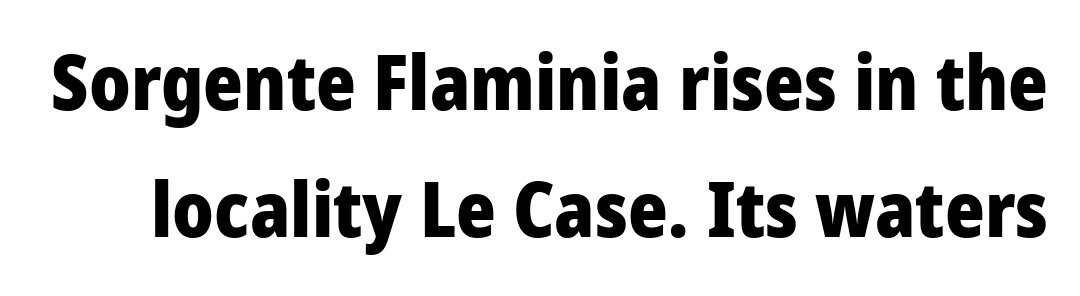
The type is set solid horizontally, with unmodified tracking. The foot of each line stays bare and open. This sample keeps an unexceptional amount of space between lines. Characters remain perfectly vertical along every line. The face used here is proportionally spaced, like ordinary book or web type. Every letter is thick-stroked: bold, no question.
